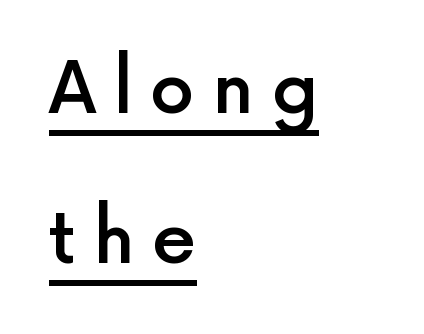
Q: Is the text bold? A: Semi-bold.
Q: Is the text italic (slanted)? A: No, it is upright.
Q: Is the typeface a serif or a sans-serif typeface? A: Sans-serif.
Q: Is the text underlined? A: Yes.
Q: How is the paragraph aligned? A: Left-aligned.
Q: Is the spacing between letters normal or unusually wide? A: Unusually wide.
Q: Is the spacing between lines tight, normal or loose? A: Loose.
Q: Width (condensed, normal, or wide)? A: Normal.
Q: x-height? A: Medium.
Q: Monospaced? A: No.
